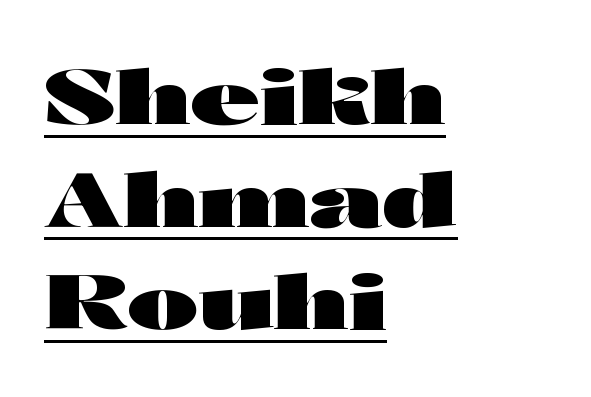
Q: Is the text bold? A: Yes.
Q: Is the text italic (slanted)? A: No, it is upright.
Q: Is the typeface a serif or a sans-serif typeface? A: Serif.
Q: Is the text underlined? A: Yes.
Q: How is the paragraph aligned? A: Left-aligned.
Q: Is the spacing between letters normal or unusually wide? A: Normal.
Q: Is the spacing between lines tight, normal or loose? A: Normal.
Q: Width (condensed, normal, or wide)? A: Wide.
Q: Stroke contrast? A: High.
Q: x-height? A: Medium.
Q: Monospaced? A: No.
